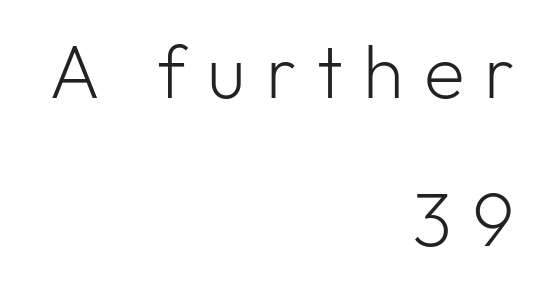
The tracking reads as deliberately expanded to a designer's eye. The lines are spread far apart with generous leading. The zone under the glyphs is completely vacant. Serif or sans? Sans — the stroke terminals are bare.
